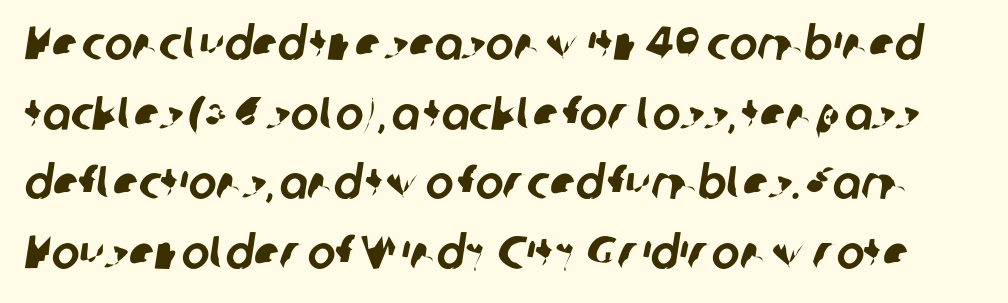
How are the letters spaced? Ordinarily, with no added tracking. Unmarked baselines from the first word to the last. These lines are rendered in a variable-pitch font. If you measured baseline to baseline, you'd find a middling distance. Classification — sans serif.
